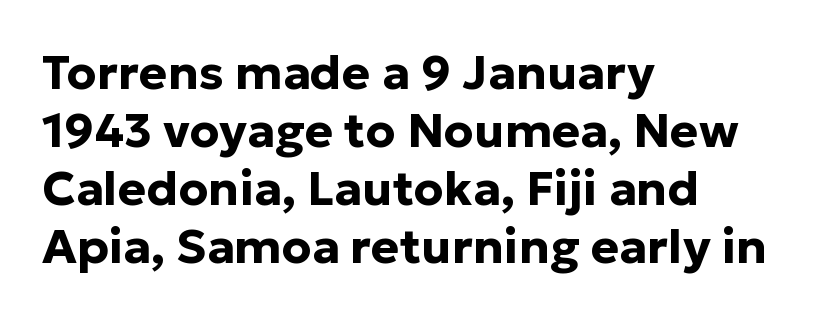
{"serif": "no", "italic": "no", "bold": "yes", "weight": "bold", "width": "normal", "stroke_contrast": "low", "x_height": "medium", "monospaced": "no", "underline": "no", "align": "left", "line_spacing_ratio": 1.21, "letter_spacing": "normal", "letter_spacing_em": 0.0, "glyph_px": 48}
